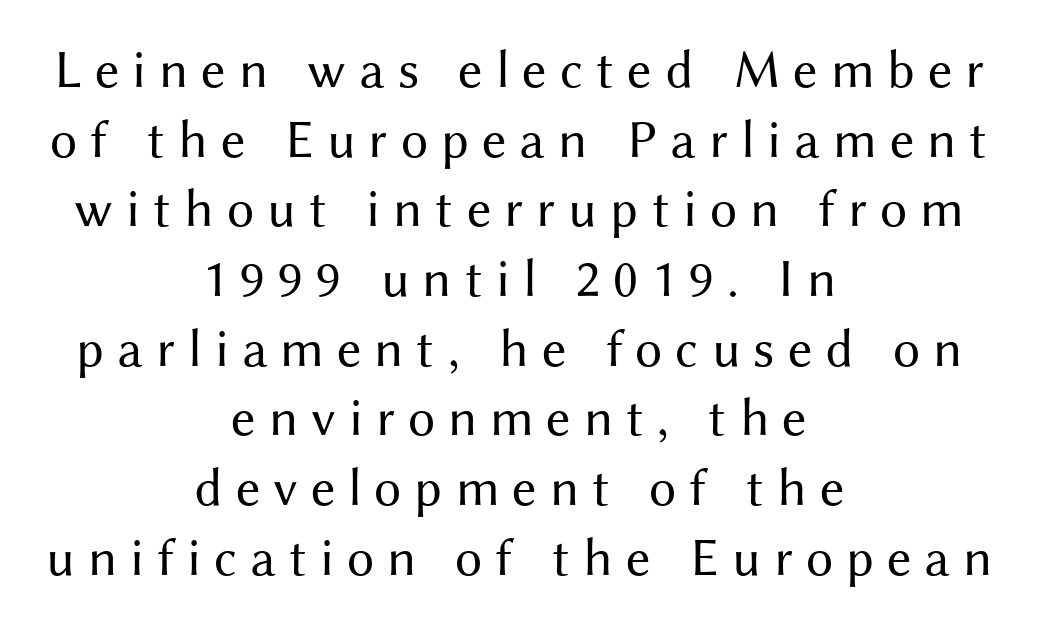
The image shows 54 px regular-weight sans-serif type, upright; set centered, normal line spacing (1.29x), unusually wide letter spacing (+0.24 em), not underlined; medium stroke contrast and a medium x-height.
